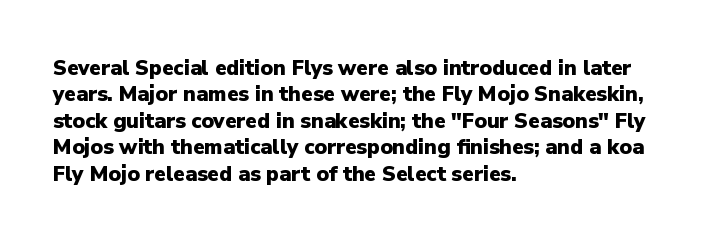
Q: Is the text bold? A: Yes.
Q: Is the text italic (slanted)? A: No, it is upright.
Q: Is the text underlined? A: No.
Q: How is the paragraph aligned? A: Left-aligned.
Q: Is the spacing between letters normal or unusually wide? A: Normal.
Q: Is the spacing between lines tight, normal or loose? A: Normal.
